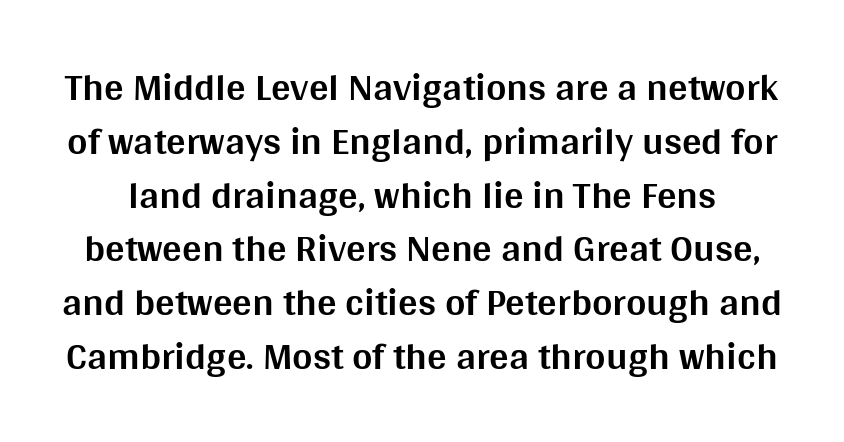
The image shows 39 px bold sans-serif type, upright; set normal line spacing (1.38x), normal letter spacing, not underlined; medium stroke contrast and a large x-height.
